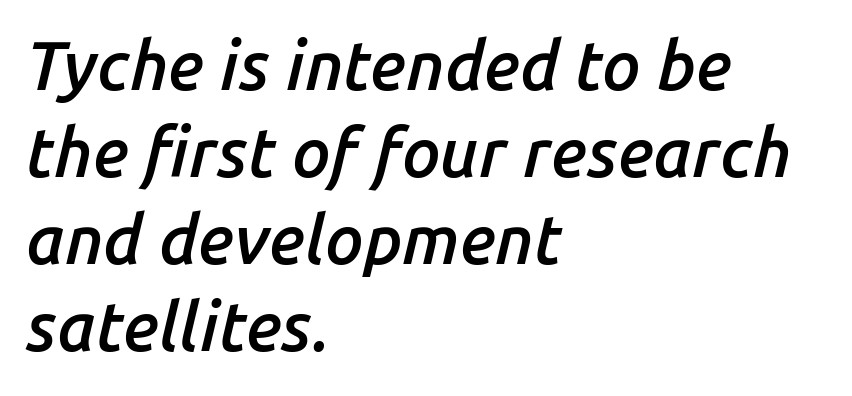
The image shows 68 px semibold type, italic (leaning right); set left-aligned, normal line spacing (1.28x), normal letter spacing, not underlined; low stroke contrast and a medium x-height.
